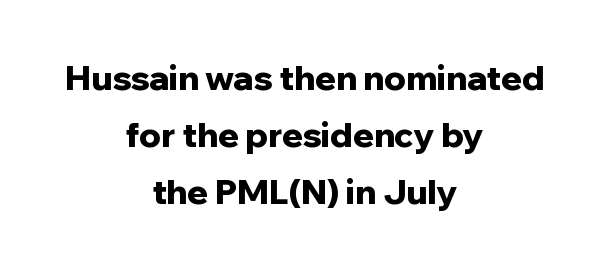
Q: Is the text bold? A: Yes.
Q: Is the text italic (slanted)? A: No, it is upright.
Q: Is the typeface a serif or a sans-serif typeface? A: Sans-serif.
Q: Is the text underlined? A: No.
Q: How is the paragraph aligned? A: Centered.
Q: Is the spacing between letters normal or unusually wide? A: Normal.
Q: Is the spacing between lines tight, normal or loose? A: Normal.
Q: Width (condensed, normal, or wide)? A: Normal.
Q: Stroke contrast? A: Low.
Q: x-height? A: Medium.
Q: Monospaced? A: No.
